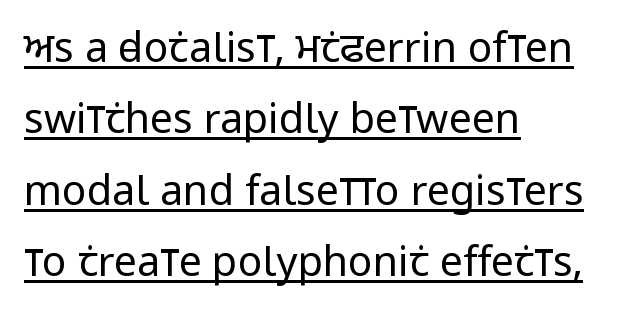
Q: Is the text bold? A: No.
Q: Is the text italic (slanted)? A: No, it is upright.
Q: Is the typeface a serif or a sans-serif typeface? A: Sans-serif.
Q: Is the text underlined? A: Yes.
Q: How is the paragraph aligned? A: Left-aligned.
Q: Is the spacing between letters normal or unusually wide? A: Normal.
Q: Width (condensed, normal, or wide)? A: Condensed.
Q: Stroke contrast? A: Low.
Q: x-height? A: Large.
Q: Monospaced? A: No.
